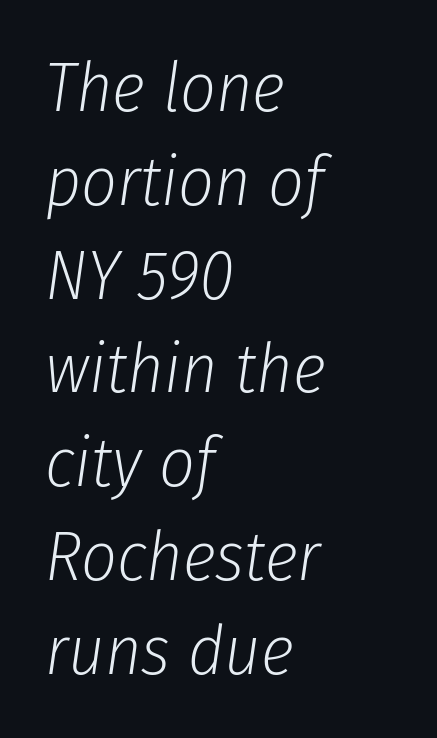
The face used here is rendered with its standard letterfit. The characters are drawn with everyday or finer stroke widths. Beneath every word, the page is bare. What's the leading like? Ordinary, nothing unusual. Characters are canted at an angle relative to the baseline's perpendicular. The ragged edge is on the right, which tells us the setting is flush left.
